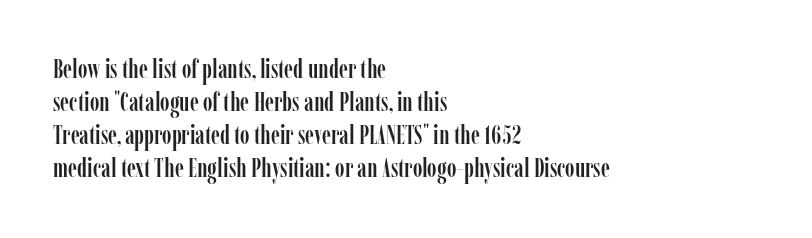
The foot of each line stays bare and open. Leading matches the norm, producing a regular column. The paragraph shown leans on its left margin. The gaps between neighbouring characters are ordinary and unremarkable. Italic? Not at all — the glyphs are vertical.
